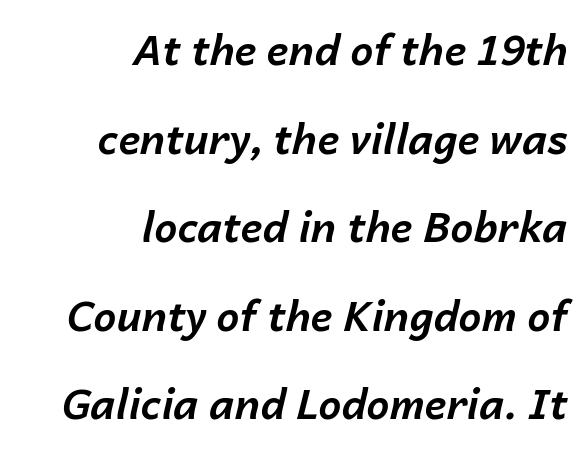
The image shows 41 px bold type, italic (leaning right); set right-aligned, loose line spacing (2.16x), normal letter spacing, not underlined; low stroke contrast and a medium x-height.
